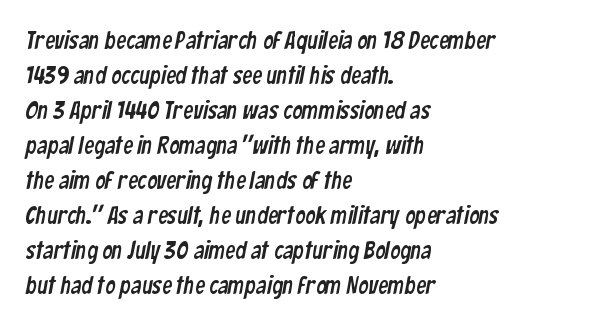
The space beneath each line is pristine and unruled. Short and long lines alike share a common starting point at left. Interline gaps are of average width in this sample. The type is set solid horizontally, with unmodified tracking.
